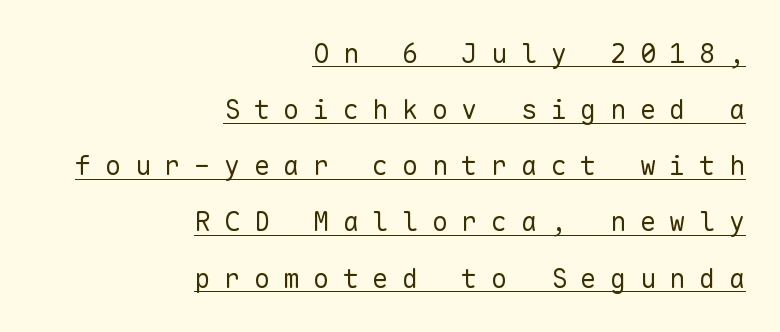
Q: Is the text bold? A: No.
Q: Is the text italic (slanted)? A: No, it is upright.
Q: Is the text underlined? A: Yes.
Q: How is the paragraph aligned? A: Right-aligned.
Q: Is the spacing between letters normal or unusually wide? A: Unusually wide.
Q: Is the spacing between lines tight, normal or loose? A: Loose.
